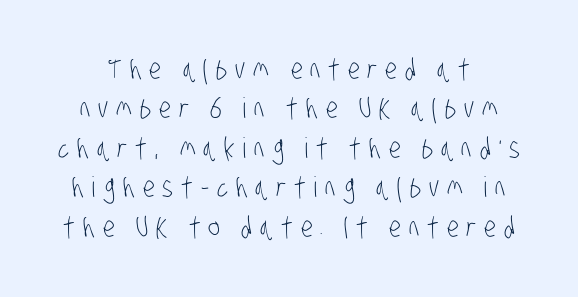
The image shows 28 px light, condensed sans-serif type; set normal line spacing (1.41x), unusually wide letter spacing (+0.28 em), not underlined; low stroke contrast and a large x-height.
